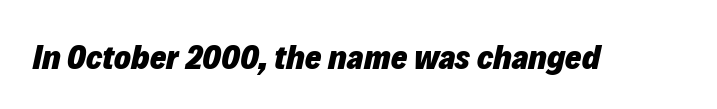
Heft: maximum for text — a bold. Varying glyph widths throughout — classic text-font behaviour. A bare baseline throughout the passage. Would a proofreader flag this as italicized? Yes. The face used here is rendered with its standard letterfit.
